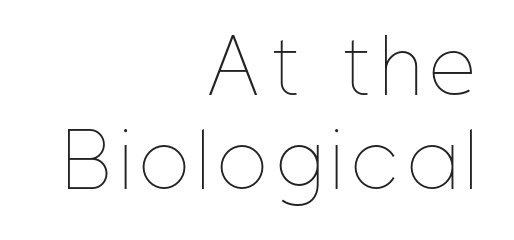
Q: Is the text bold? A: No.
Q: Is the text italic (slanted)? A: No, it is upright.
Q: Is the text underlined? A: No.
Q: How is the paragraph aligned? A: Right-aligned.
Q: Is the spacing between lines tight, normal or loose? A: Normal.
Q: Width (condensed, normal, or wide)? A: Condensed.
Q: Stroke contrast? A: Low.
Q: x-height? A: Medium.
Q: Monospaced? A: No.
